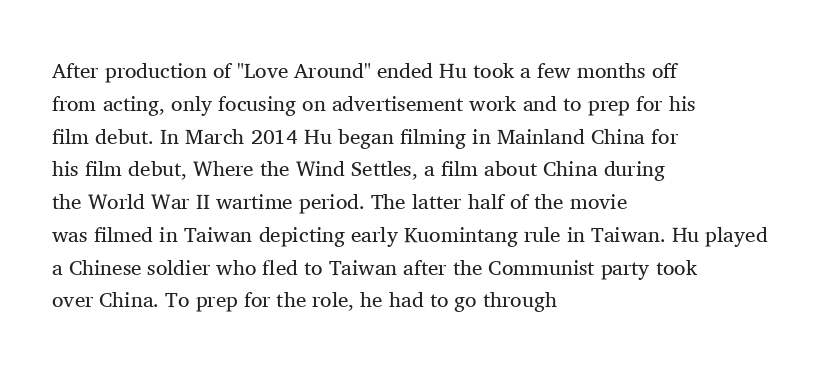
The image shows 21 px text type, upright; set left-aligned, normal line spacing (1.56x), normal letter spacing, not underlined.
